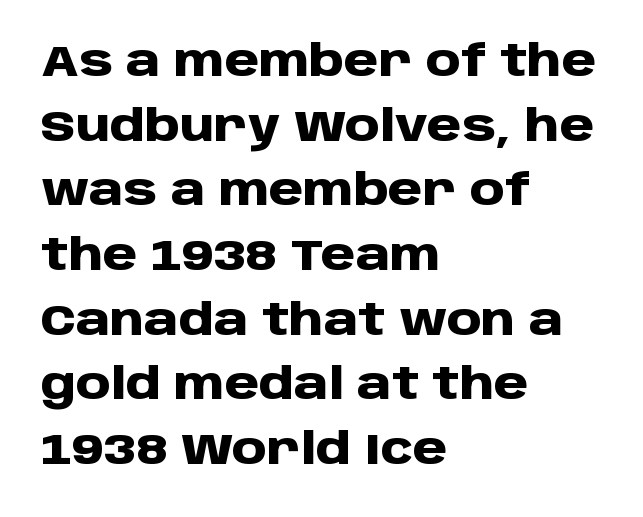
Q: Is the text bold? A: Yes.
Q: Is the text italic (slanted)? A: No, it is upright.
Q: Is the typeface a serif or a sans-serif typeface? A: Sans-serif.
Q: Is the text underlined? A: No.
Q: How is the paragraph aligned? A: Left-aligned.
Q: Is the spacing between letters normal or unusually wide? A: Normal.
Q: Is the spacing between lines tight, normal or loose? A: Normal.
Q: Width (condensed, normal, or wide)? A: Normal.
Q: Stroke contrast? A: Low.
Q: x-height? A: Large.
Q: Monospaced? A: No.
